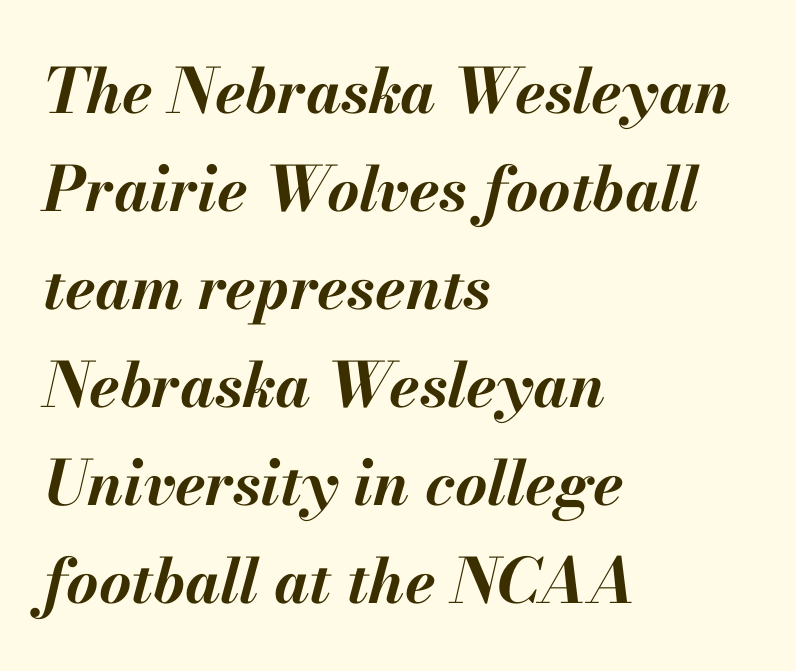
Q: Is the text bold? A: Yes.
Q: Is the text italic (slanted)? A: Yes, it leans right by about 13 degrees.
Q: Is the text underlined? A: No.
Q: How is the paragraph aligned? A: Left-aligned.
Q: Is the spacing between letters normal or unusually wide? A: Normal.
Q: Is the spacing between lines tight, normal or loose? A: Normal.
Q: Width (condensed, normal, or wide)? A: Normal.
Q: Stroke contrast? A: Medium.
Q: x-height? A: Small.
Q: Monospaced? A: No.
